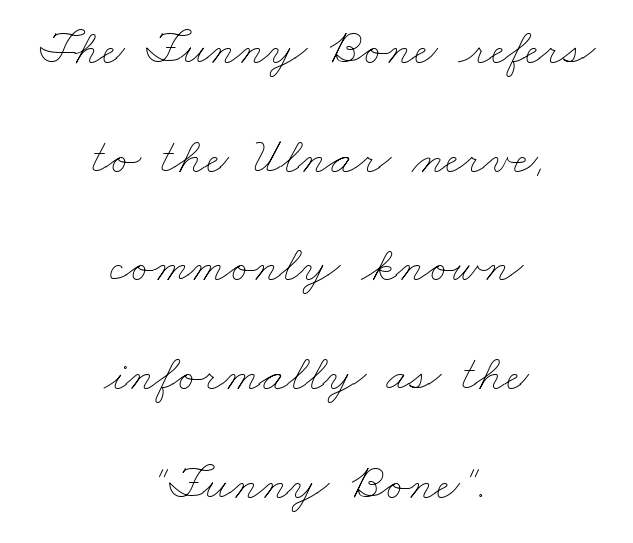
Note the varied advance widths — an 'i' is clearly narrower than an 'm'. Glyph-to-glyph distance matches everyday printed text. Type without underlining. This block would shrink considerably if given ordinary leading; it's expanded now. Both edges are ragged and mirror each other, which tells us the setting is centered. The typeface has the unassuming heft of standard copy or less.
